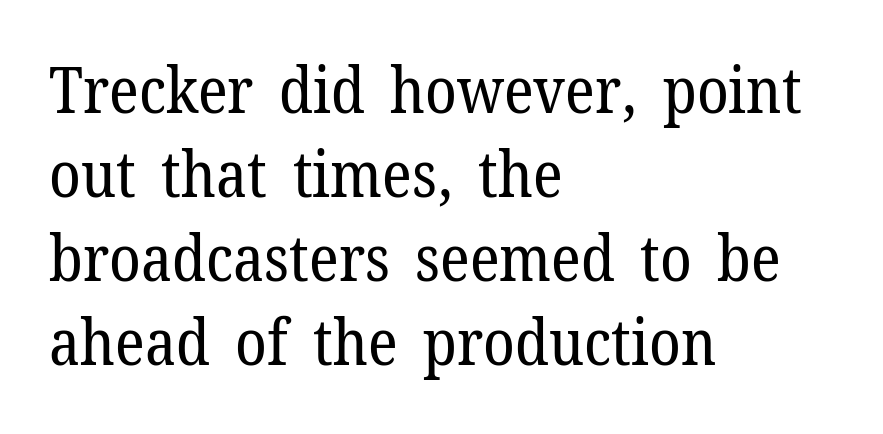
The gap between lines stays unmarked. A classic flush-left, rag-right setting is used for this passage. You could call the tracking neutral — neither tight nor loose. Varying glyph widths throughout — classic text-font behaviour. Regular leading. Old-style or modern, the face here clearly has serifs.
